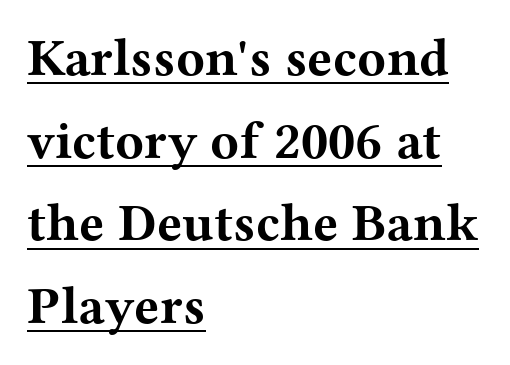
{"serif": "yes", "italic": "no", "bold": "yes", "weight": "bold", "width": "wide", "stroke_contrast": "medium", "x_height": "medium", "monospaced": "no", "underline": "yes", "align": "left", "line_spacing": "normal", "line_spacing_ratio": 1.56, "letter_spacing": "normal", "letter_spacing_em": 0.0, "glyph_px": 53}
